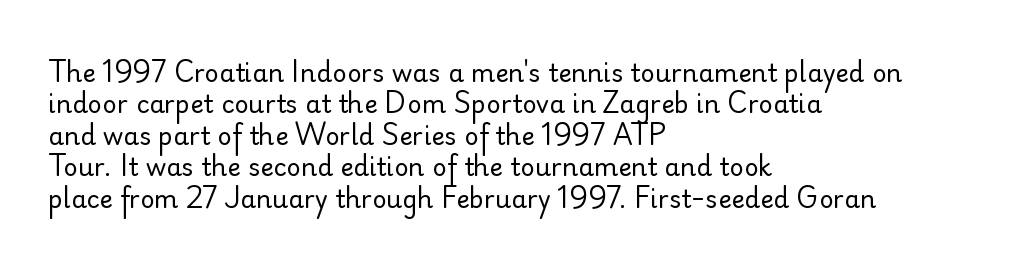
{"italic": "no", "bold": "no", "underline": "no", "align": "left", "line_spacing": "normal", "line_spacing_ratio": 1.26, "letter_spacing": "normal", "letter_spacing_em": 0.0, "glyph_px": 25}
